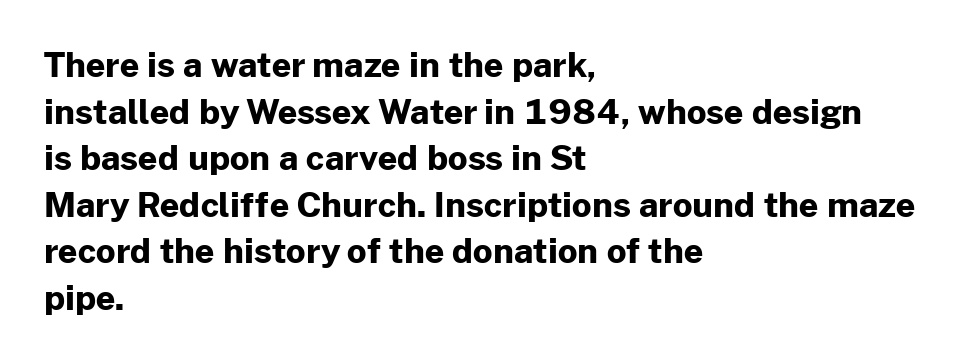
{"serif": "no", "italic": "no", "bold": "yes", "weight": "bold", "width": "normal", "stroke_contrast": "low", "x_height": "medium", "monospaced": "no", "underline": "no", "align": "left", "line_spacing": "normal", "line_spacing_ratio": 1.37, "letter_spacing": "normal", "letter_spacing_em": 0.0, "glyph_px": 34}
